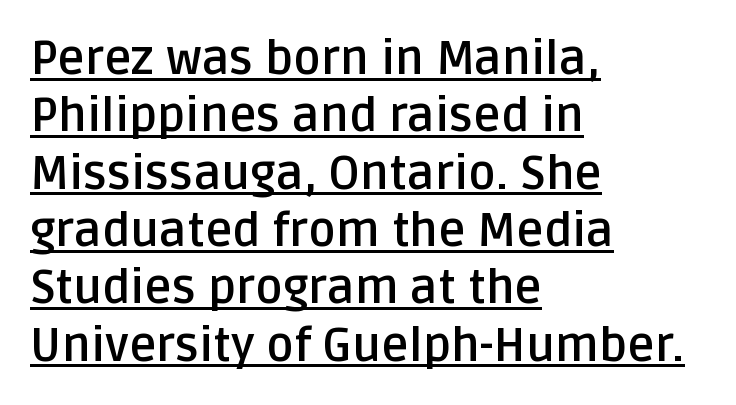
The image shows 47 px semibold sans-serif type, upright; set left-aligned, line spacing 1.22x, normal letter spacing, underlined; low stroke contrast and a large x-height.
